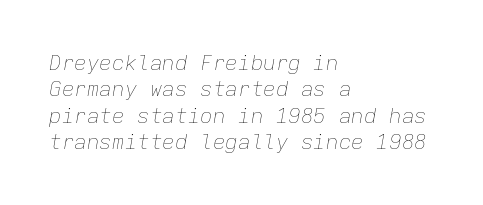
{"italic": "yes", "lean": "right", "slant_degrees": 9, "bold": "no", "underline": "no", "align": "left", "line_spacing": "normal", "line_spacing_ratio": 1.26, "letter_spacing": "normal", "letter_spacing_em": 0.0, "glyph_px": 21}
